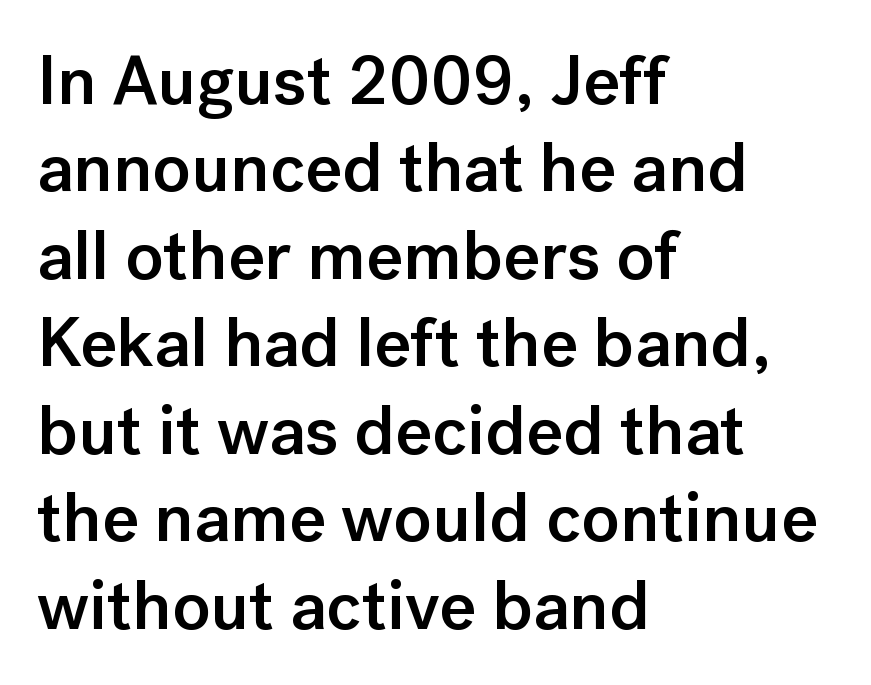
Q: Is the text bold? A: Semi-bold.
Q: Is the text italic (slanted)? A: No, it is upright.
Q: Is the typeface a serif or a sans-serif typeface? A: Sans-serif.
Q: Is the text underlined? A: No.
Q: How is the paragraph aligned? A: Left-aligned.
Q: Is the spacing between letters normal or unusually wide? A: Normal.
Q: Is the spacing between lines tight, normal or loose? A: Normal.
Q: Width (condensed, normal, or wide)? A: Normal.
Q: Stroke contrast? A: Low.
Q: x-height? A: Medium.
Q: Monospaced? A: No.
